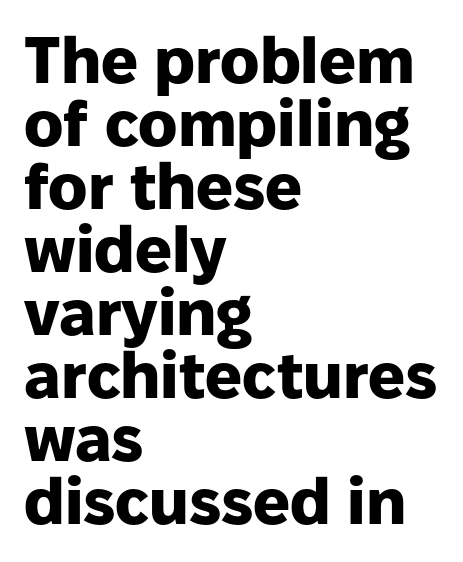
The image shows 65 px heavy sans-serif type, upright; set left-aligned, tight line spacing (0.97x), normal letter spacing, not underlined; low stroke contrast and a medium x-height.
